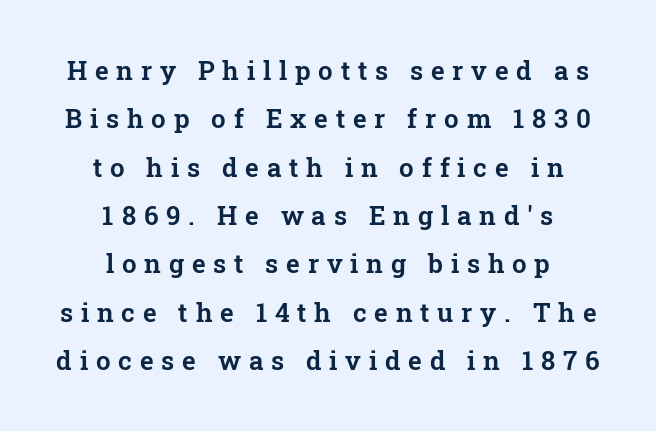
{"italic": "no", "underline": "no", "align": "center", "line_spacing_ratio": 1.86, "letter_spacing": "wide", "letter_spacing_em": 0.3, "glyph_px": 26}
